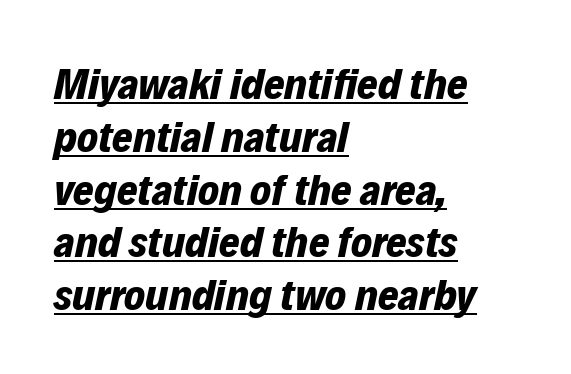
Q: Is the text bold? A: Yes.
Q: Is the text italic (slanted)? A: Yes, it leans right by about 12 degrees.
Q: Is the text underlined? A: Yes.
Q: How is the paragraph aligned? A: Left-aligned.
Q: Is the spacing between letters normal or unusually wide? A: Normal.
Q: Width (condensed, normal, or wide)? A: Normal.
Q: Stroke contrast? A: Low.
Q: x-height? A: Medium.
Q: Monospaced? A: No.
